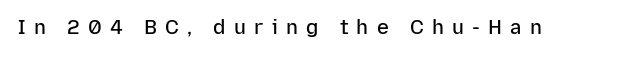
These lines carry some extra weight — a demibold, not a full bold. Notice how the stems are strictly vertical — no italics here. The passage shown is not underscored anywhere. The letterforms stand isolated, each surrounded by extra space.
